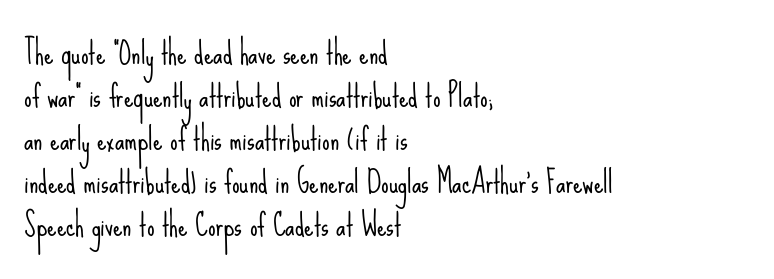
This rendering employs a face without finishing strokes, i.e., a sans-serif. Compared with typical body copy, the letter spacing here is the same. If you drew a line through each stem, it would be perfectly vertical. Stroke mass is kept to a normal reading level or below.
